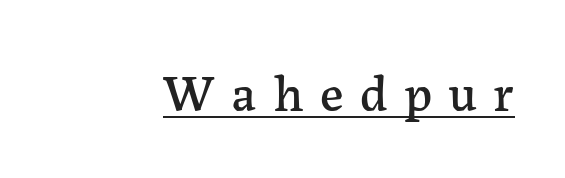
You could only call the tracking loose — the letters float apart. The passage shown is typed in a proportional face where columns would drift. Notice how the stems are strictly vertical — no italics here. The words here are underlined. Small tapered or slab feet sit at the stroke ends, so this counts as serif.
